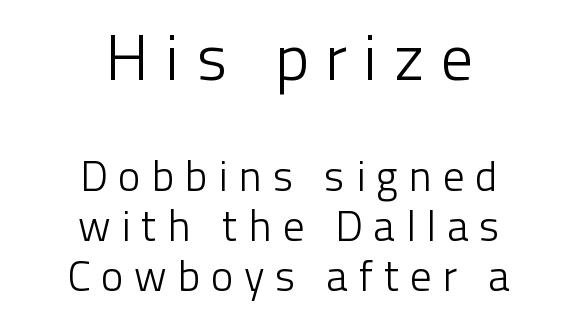
Q: Is the text bold? A: No.
Q: Is the text italic (slanted)? A: No, it is upright.
Q: Is the typeface a serif or a sans-serif typeface? A: Sans-serif.
Q: Is the text underlined? A: No.
Q: How is the paragraph aligned? A: Centered.
Q: Is the spacing between letters normal or unusually wide? A: Unusually wide.
Q: Which block of text is set in a larger size, the first (top) or the second (bottom)? A: The first (top) one.
Q: Width (condensed, normal, or wide)? A: Normal.
Q: Stroke contrast? A: Low.
Q: x-height? A: Medium.
Q: Monospaced? A: No.
